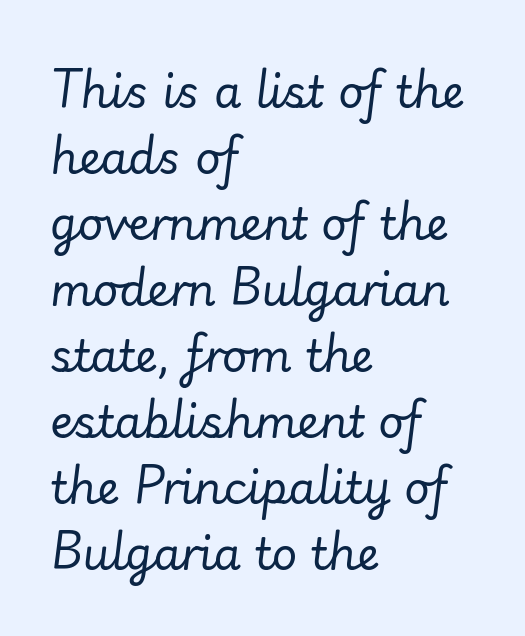
{"italic": "yes", "lean": "right", "slant_degrees": 7, "bold": "no", "weight": "regular", "width": "normal", "stroke_contrast": "low", "x_height": "small", "monospaced": "no", "underline": "no", "align": "left", "line_spacing": "normal", "line_spacing_ratio": 1.5, "letter_spacing": "normal", "letter_spacing_em": 0.0, "glyph_px": 44}
